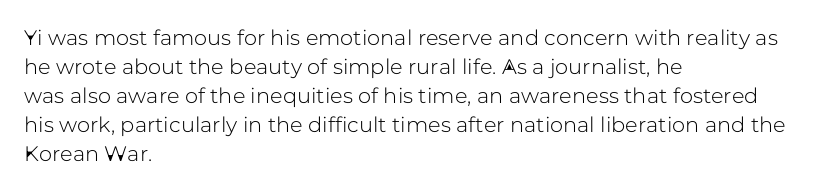
The image shows 21 px text type, upright; set left-aligned, normal line spacing (1.38x), normal letter spacing, not underlined.
